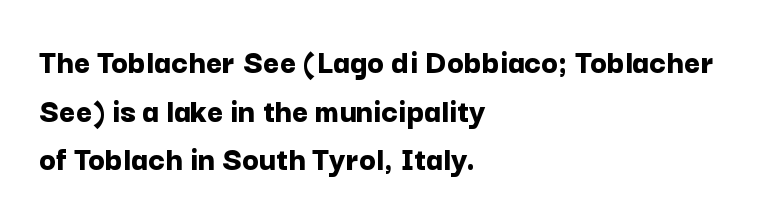
{"serif": "no", "italic": "no", "bold": "yes", "weight": "bold", "width": "normal", "stroke_contrast": "low", "x_height": "medium", "monospaced": "no", "underline": "no", "align": "left", "line_spacing": "normal", "line_spacing_ratio": 1.39, "letter_spacing": "normal", "letter_spacing_em": 0.0, "glyph_px": 35}
